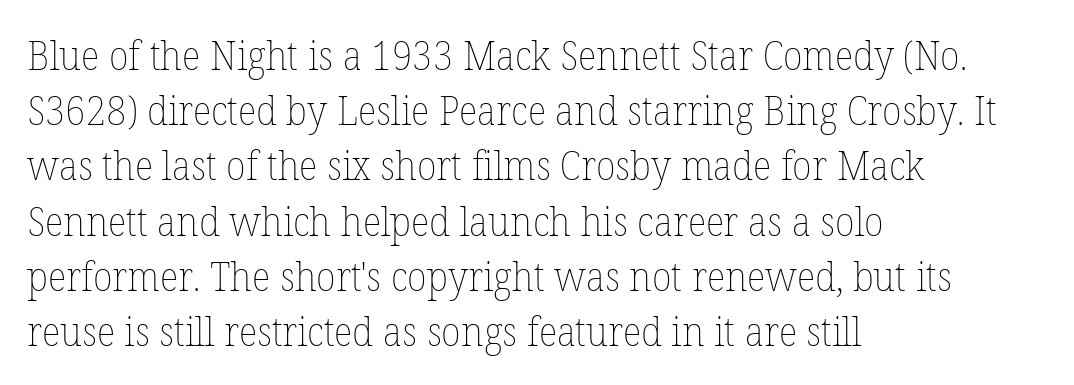
The image shows 40 px thin type, upright; set left-aligned, normal line spacing (1.38x), normal letter spacing, not underlined; low stroke contrast and a medium x-height.
